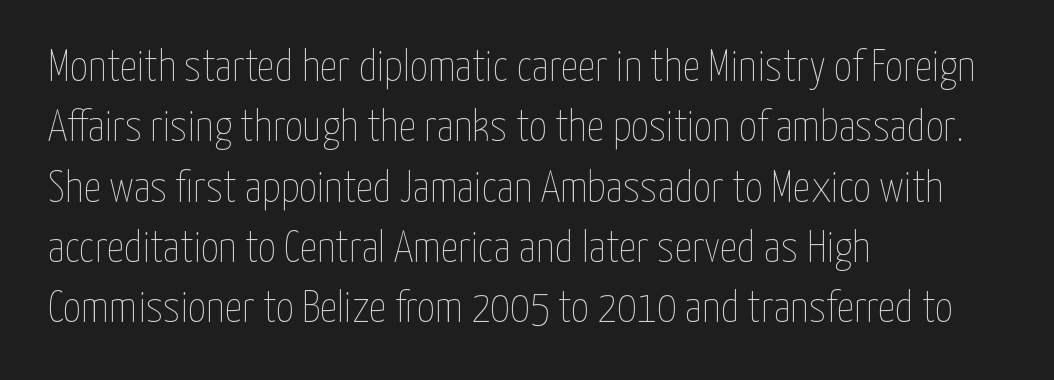
The image shows 44 px thin, condensed type, upright; set left-aligned, normal line spacing (1.37x), normal letter spacing, not underlined; low stroke contrast and a medium x-height.
